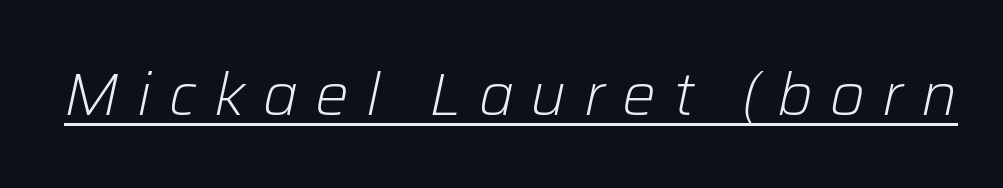
{"italic": "yes", "lean": "right", "slant_degrees": 12, "bold": "no", "weight": "light", "width": "normal", "stroke_contrast": "low", "x_height": "medium", "monospaced": "no", "underline": "yes", "letter_spacing": "wide", "letter_spacing_em": 0.29, "glyph_px": 60}
